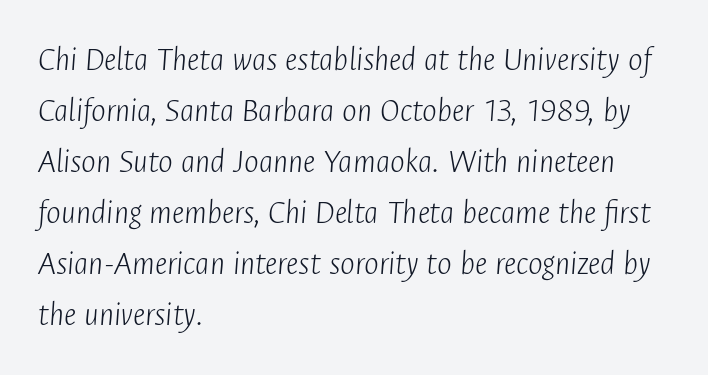
The image shows 35 px light, condensed type, italic (leaning right); set left-aligned, normal line spacing (1.46x), normal letter spacing, not underlined; low stroke contrast and a medium x-height.
